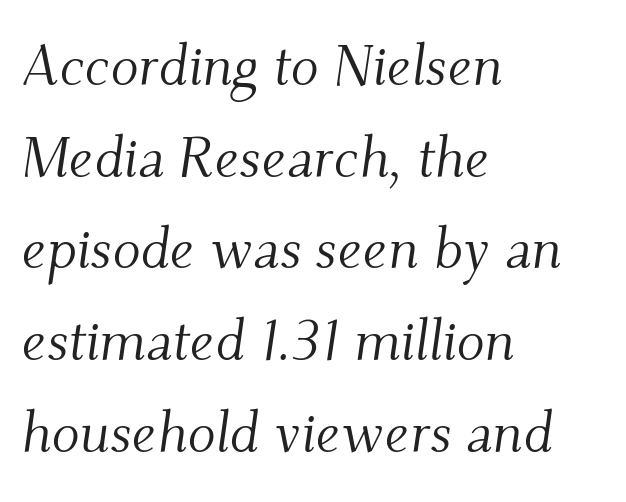
Ink coverage per letter is moderate at most. The text carries the slant typical of an italic or oblique font. Successive baselines arrive at the customary interval. This sample is left-justified, so line endings fall wherever the words run out. Short note: letters normally spaced.
